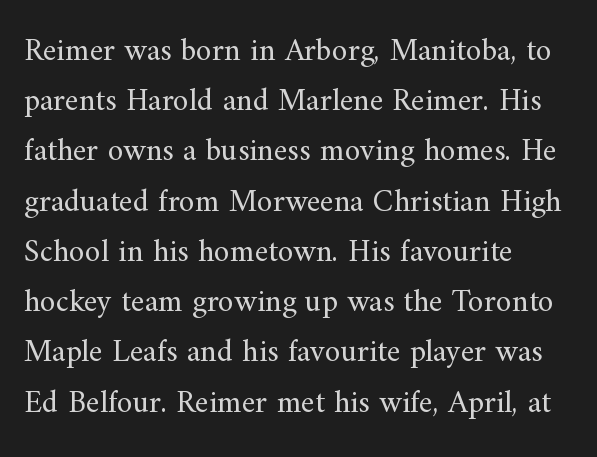
{"serif": "yes", "italic": "no", "bold": "no", "weight": "regular", "width": "normal", "stroke_contrast": "medium", "x_height": "small", "monospaced": "no", "underline": "no", "align": "left", "line_spacing": "normal", "line_spacing_ratio": 1.57, "letter_spacing": "normal", "letter_spacing_em": 0.0, "glyph_px": 32}
